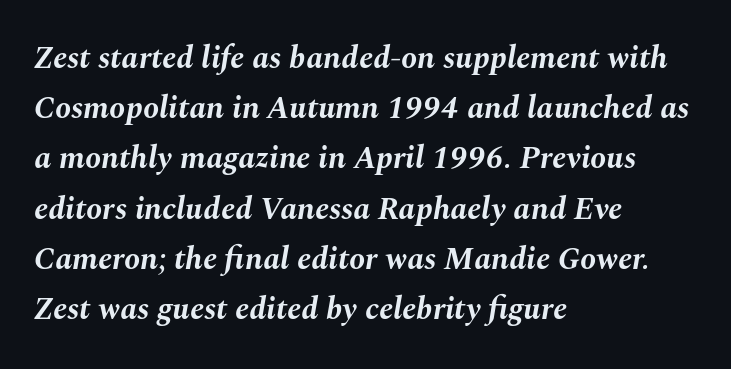
{"italic": "yes", "lean": "right", "slant_degrees": 10, "bold": "yes", "weight": "bold", "width": "normal", "stroke_contrast": "medium", "x_height": "medium", "monospaced": "no", "underline": "no", "align": "left", "line_spacing": "normal", "line_spacing_ratio": 1.57, "letter_spacing": "normal", "letter_spacing_em": 0.0, "glyph_px": 32}
